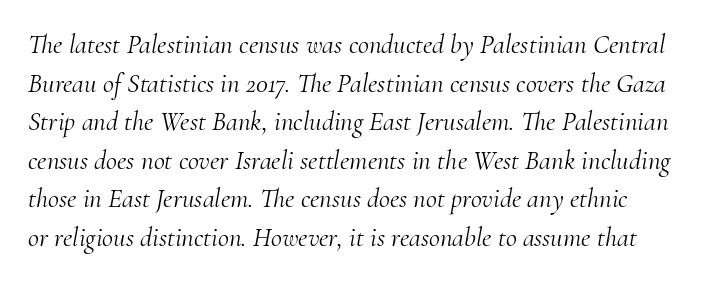
Q: Is the text bold? A: No.
Q: Is the text italic (slanted)? A: Yes, it leans right by about 10 degrees.
Q: Is the text underlined? A: No.
Q: Is the spacing between letters normal or unusually wide? A: Normal.
Q: Is the spacing between lines tight, normal or loose? A: Normal.
